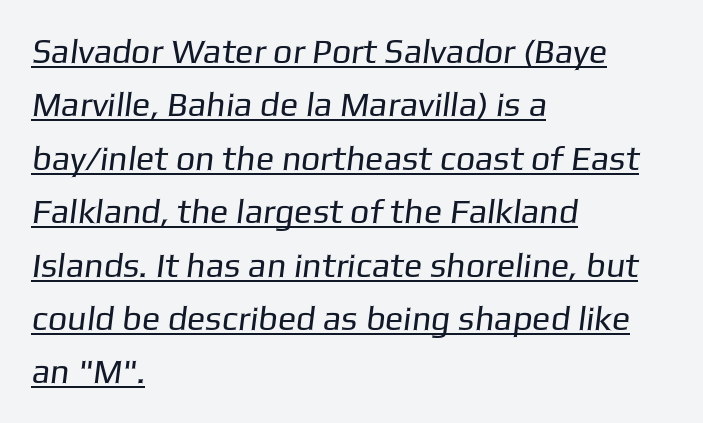
The image shows 34 px regular-weight sans-serif type; set left-aligned, normal line spacing (1.57x), normal letter spacing, underlined; low stroke contrast and a medium x-height.
